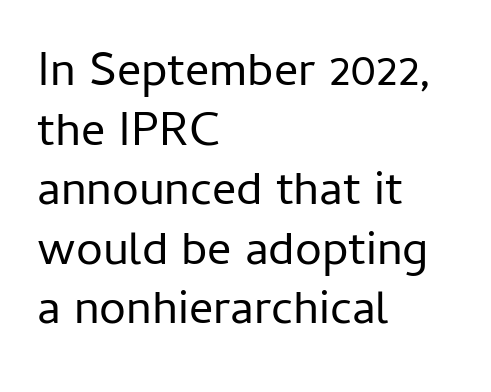
Does extra space separate the letters? No, they use regular spacing. Serif or sans? Sans — the stroke terminals are bare. The rendering uses natural spacing where letterforms have individual widths. The string is rendered with underlining switched off. Stems and bowls with no extra thickness — not bold.
